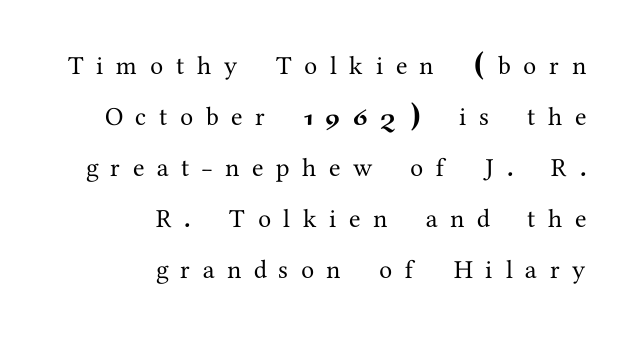
{"italic": "no", "underline": "no", "align": "right", "line_spacing": "loose", "line_spacing_ratio": 1.96, "letter_spacing": "wide", "letter_spacing_em": 0.49, "glyph_px": 26}
